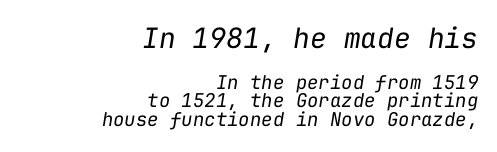
Q: Is the text bold? A: No.
Q: Is the text italic (slanted)? A: Yes, it leans right by about 9 degrees.
Q: Is the text underlined? A: No.
Q: How is the paragraph aligned? A: Right-aligned.
Q: Is the spacing between letters normal or unusually wide? A: Normal.
Q: Is the spacing between lines tight, normal or loose? A: Tight.
Q: Which block of text is set in a larger size, the first (top) or the second (bottom)? A: The first (top) one.
Q: Width (condensed, normal, or wide)? A: Normal.
Q: Stroke contrast? A: Low.
Q: x-height? A: Medium.
Q: Monospaced? A: Yes.
